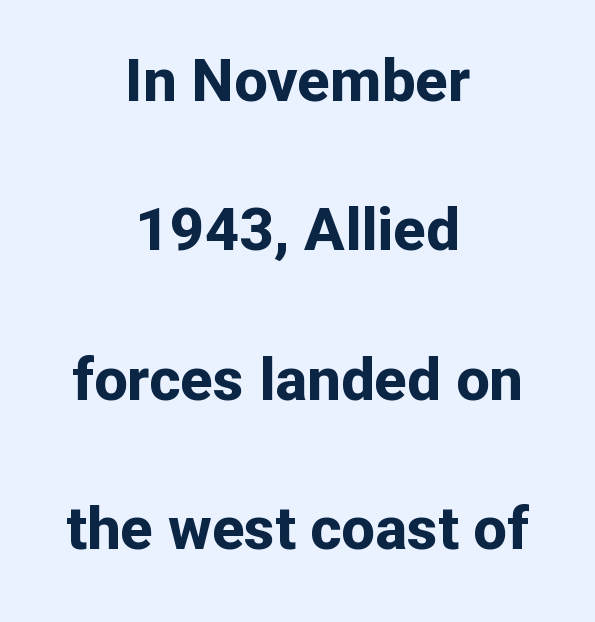
Leading is clearly above the norm, producing a sparse column. No extra tracking has been applied to these lines. Words float on clear page, feet unadorned. Think of a printed novel: that variable character pitch is what you see here.
